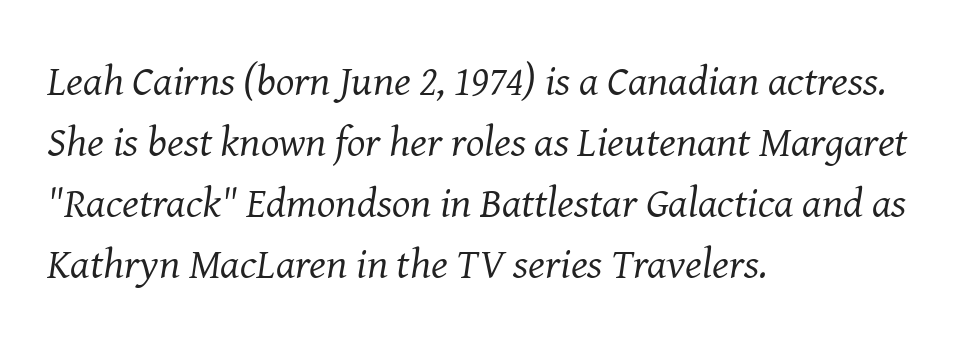
I'd call this a serif setting — the letters wear small feet. Is this a fixed-width face? No — the glyphs have proportional, varying widths. These glyphs show unthickened strokes, regular width or finer. The letterforms sit shoulder to shoulder at normal distance. Observe the lean: these are italic letterforms.
